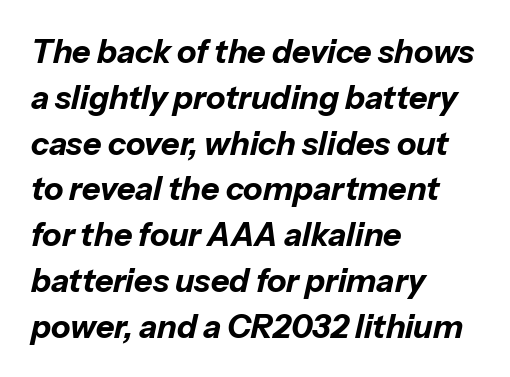
The image shows 32 px bold type, italic (leaning right); set left-aligned, normal line spacing (1.43x), normal letter spacing, not underlined; low stroke contrast and a medium x-height.
